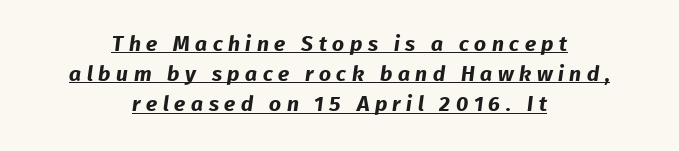
Q: Is the text bold? A: Yes.
Q: Is the text underlined? A: Yes.
Q: How is the paragraph aligned? A: Centered.
Q: Is the spacing between letters normal or unusually wide? A: Unusually wide.
Q: Is the spacing between lines tight, normal or loose? A: Normal.
